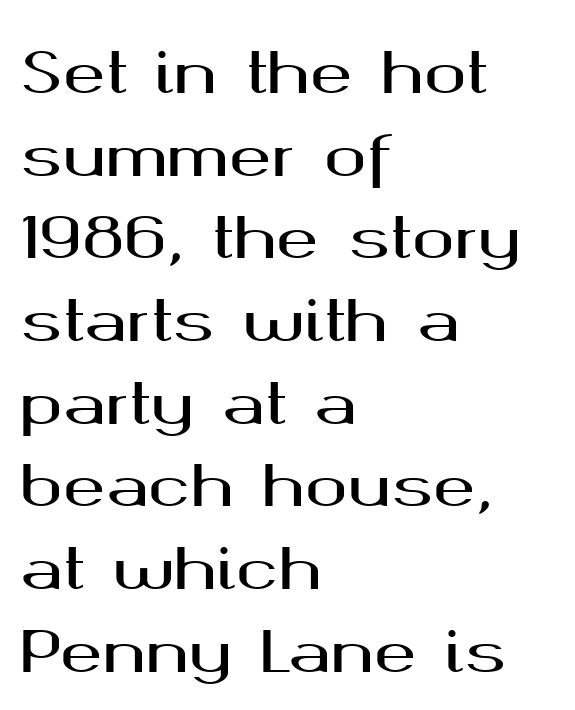
Here the designer chose a conventional face with non-uniform glyph widths. Successive baselines arrive at the customary interval. The letters carry no serifs — their stems end cleanly without finishing strokes. Short and long lines alike share a common starting point at left. Every stem runs plumb, perpendicular to the baseline. No extra tracking has been applied to these lines.
